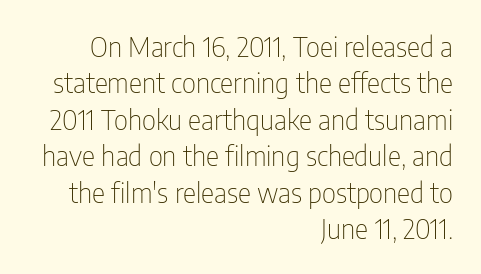
{"serif": "no", "italic": "no", "bold": "no", "weight": "thin", "width": "condensed", "stroke_contrast": "low", "x_height": "medium", "monospaced": "no", "underline": "no", "align": "right", "line_spacing": "normal", "line_spacing_ratio": 1.3, "letter_spacing": "normal", "letter_spacing_em": 0.0, "glyph_px": 28}
